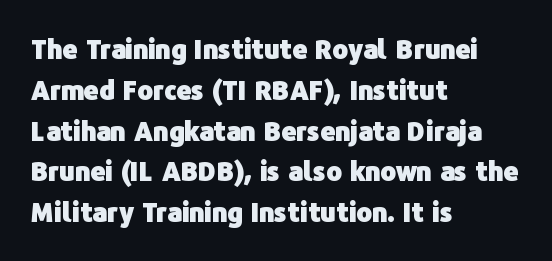
A dark, heavy texture on the line: the type is bold. Characters follow at the spacing the type designer built in. The designer left line spacing at the default. Unmarked baselines from the first word to the last. Posture: vertical.
